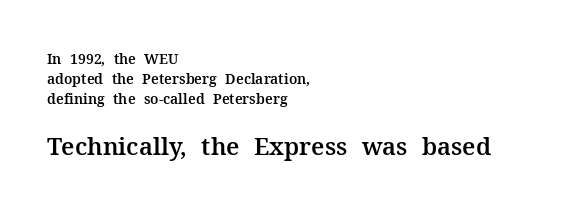
Rendered with straight, roman letterforms. Caption: upper text group reduced, lower text group enlarged. The line texture is even and compact thanks to regular tracking. Each line starts at the same left margin while the right side varies.
